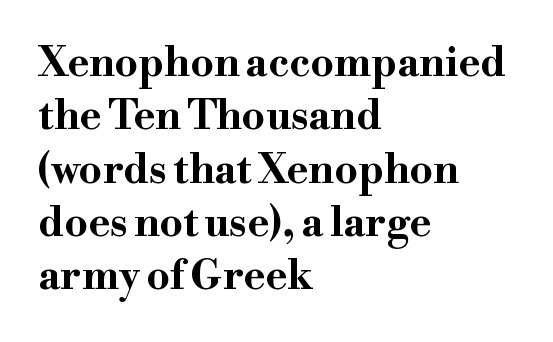
Q: Is the text bold? A: Yes.
Q: Is the text italic (slanted)? A: No, it is upright.
Q: Is the typeface a serif or a sans-serif typeface? A: Serif.
Q: Is the text underlined? A: No.
Q: How is the paragraph aligned? A: Left-aligned.
Q: Is the spacing between letters normal or unusually wide? A: Normal.
Q: Is the spacing between lines tight, normal or loose? A: Normal.
Q: Width (condensed, normal, or wide)? A: Wide.
Q: Stroke contrast? A: High.
Q: x-height? A: Small.
Q: Monospaced? A: No.
